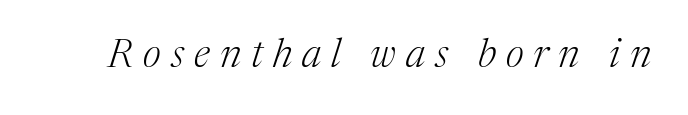
{"serif": "yes", "italic": "yes", "lean": "right", "slant_degrees": 17, "bold": "no", "weight": "light", "width": "normal", "stroke_contrast": "medium", "x_height": "medium", "monospaced": "no", "underline": "no", "letter_spacing": "wide", "letter_spacing_em": 0.25, "glyph_px": 40}
